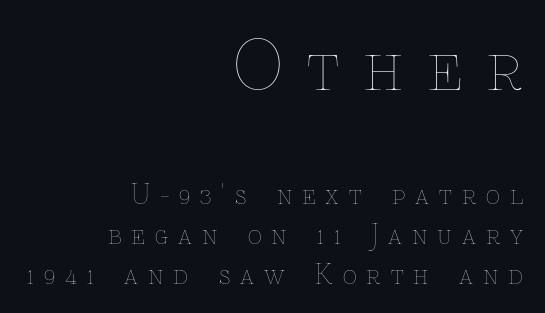
All the whitespace from short lines collects on the left. Compare the two chunks: the upper has the greater cap height. The tracking reads as deliberately expanded to a designer's eye. A typesetter would call this proportional, since set widths differ per character. Nope, not italic — everything's standing straight. Vertical spacing — default.
